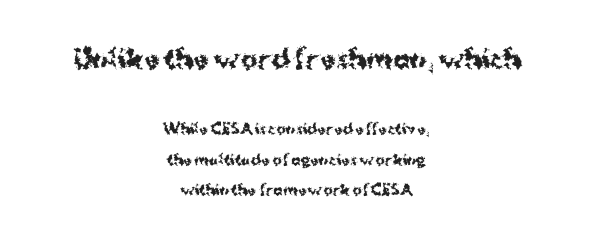
Q: Is the text bold? A: Yes.
Q: Is the text italic (slanted)? A: No, it is upright.
Q: Is the text underlined? A: No.
Q: How is the paragraph aligned? A: Centered.
Q: Is the spacing between letters normal or unusually wide? A: Normal.
Q: Is the spacing between lines tight, normal or loose? A: Loose.
Q: Which block of text is set in a larger size, the first (top) or the second (bottom)? A: The first (top) one.
